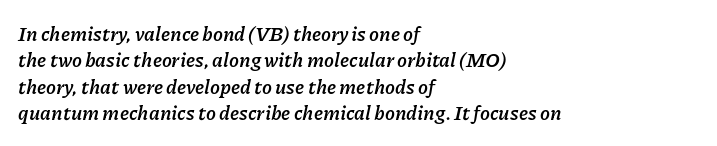
The image shows 20 px bold type, italic (leaning right); set left-aligned, normal line spacing (1.32x), normal letter spacing, not underlined.
